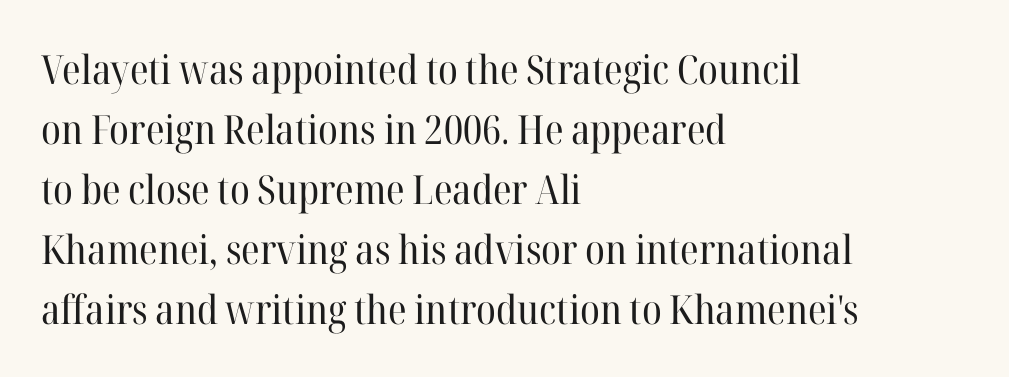
All the whitespace from short lines collects on the right. The space beneath each line is pristine and unruled. A serif font was chosen for this passage. Tracking here is standard; glyphs follow each other at the usual distance. Weight class: somewhere from thin through regular. Style check: upright.
